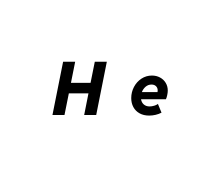
{"italic": "yes", "lean": "right", "slant_degrees": 11, "bold": "yes", "weight": "bold", "width": "normal", "stroke_contrast": "low", "x_height": "medium", "monospaced": "no", "underline": "no", "letter_spacing": "wide", "letter_spacing_em": 0.32, "glyph_px": 74}
